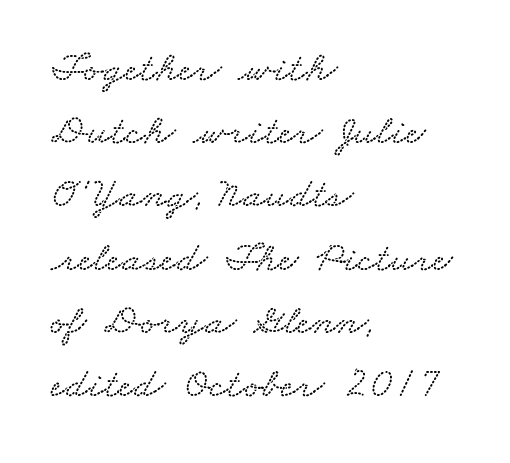
Q: Is the text underlined? A: No.
Q: How is the paragraph aligned? A: Left-aligned.
Q: Is the spacing between letters normal or unusually wide? A: Normal.
Q: Is the spacing between lines tight, normal or loose? A: Normal.
Q: Width (condensed, normal, or wide)? A: Wide.
Q: Stroke contrast? A: Low.
Q: x-height? A: Small.
Q: Monospaced? A: No.
